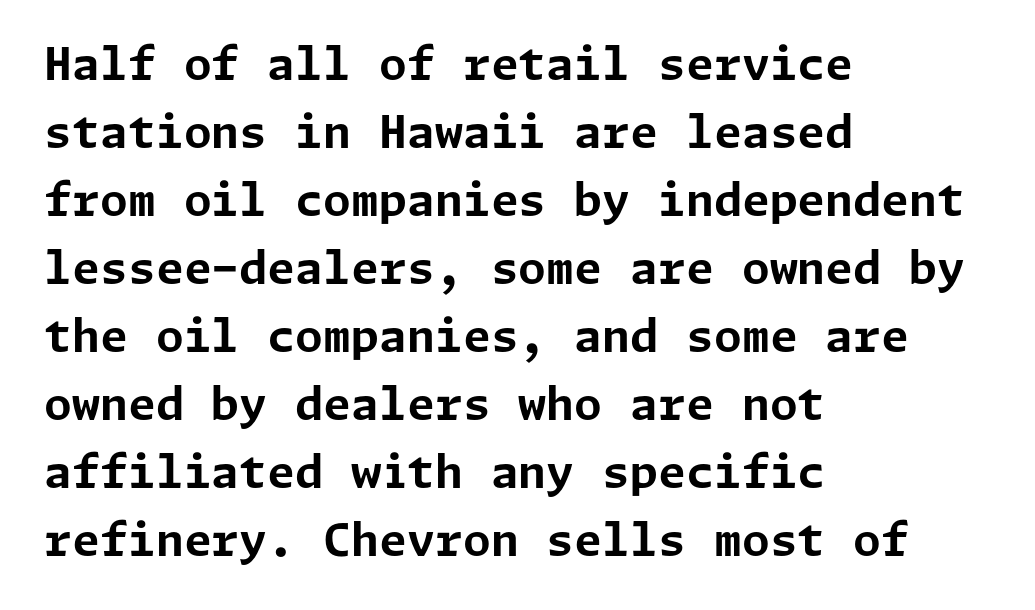
Q: Is the text bold? A: Yes.
Q: Is the text italic (slanted)? A: No, it is upright.
Q: Is the typeface a serif or a sans-serif typeface? A: Sans-serif.
Q: Is the text underlined? A: No.
Q: How is the paragraph aligned? A: Left-aligned.
Q: Is the spacing between letters normal or unusually wide? A: Normal.
Q: Is the spacing between lines tight, normal or loose? A: Normal.
Q: Width (condensed, normal, or wide)? A: Normal.
Q: Stroke contrast? A: Low.
Q: x-height? A: Medium.
